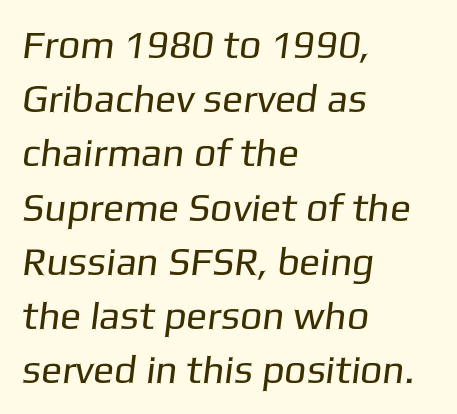
{"serif": "no", "bold": "no", "weight": "regular", "width": "normal", "stroke_contrast": "low", "x_height": "medium", "monospaced": "no", "underline": "no", "align": "left", "line_spacing": "normal", "line_spacing_ratio": 1.39, "letter_spacing": "normal", "letter_spacing_em": 0.0, "glyph_px": 39}
